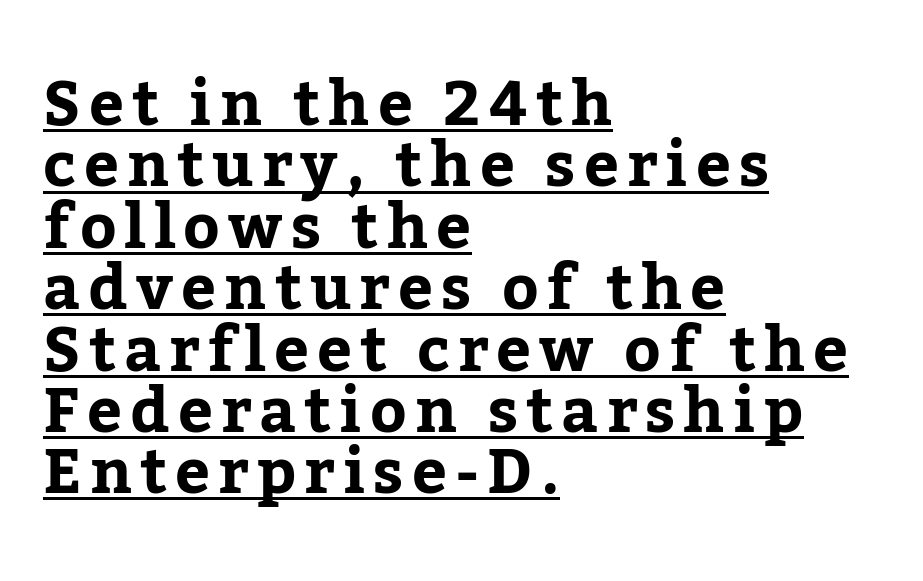
Vertically, the passage feels compressed, each row crowding the next. Posture: upright roman. Left-aligned paragraph, ragged on the right. What decoration does the sample have? An underline.
